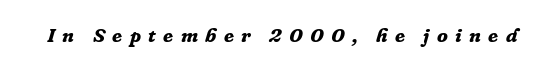
The image shows 20 px bold type, italic (leaning right); set unusually wide letter spacing (+0.37 em), not underlined.
